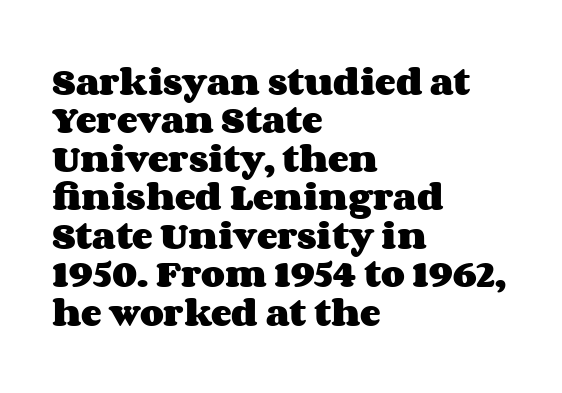
Q: Is the text bold? A: Yes.
Q: Is the text italic (slanted)? A: No, it is upright.
Q: Is the text underlined? A: No.
Q: How is the paragraph aligned? A: Left-aligned.
Q: Is the spacing between letters normal or unusually wide? A: Normal.
Q: Width (condensed, normal, or wide)? A: Wide.
Q: Stroke contrast? A: Medium.
Q: x-height? A: Large.
Q: Monospaced? A: No.
